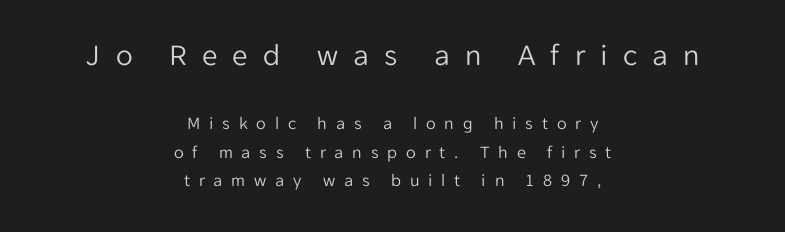
Character widths vary here, with narrow letters taking less room than wide ones. Character size in the leading block exceeds that of the trailing block. Visually the block forms a symmetrical silhouette, jagged on both flanks. The type is letterspaced generously, with wide tracking. These lines are composed in type without serifs.
